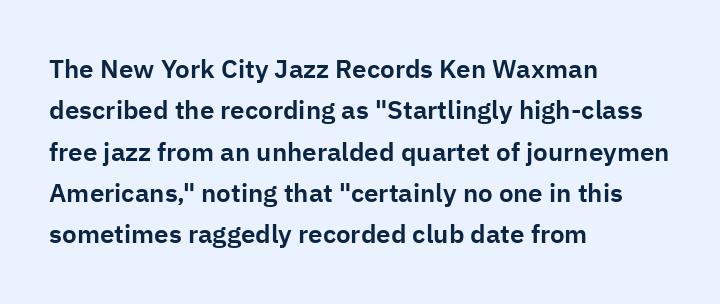
The image shows 26 px text type, upright; set left-aligned, normal line spacing (1.59x), normal letter spacing, not underlined.
